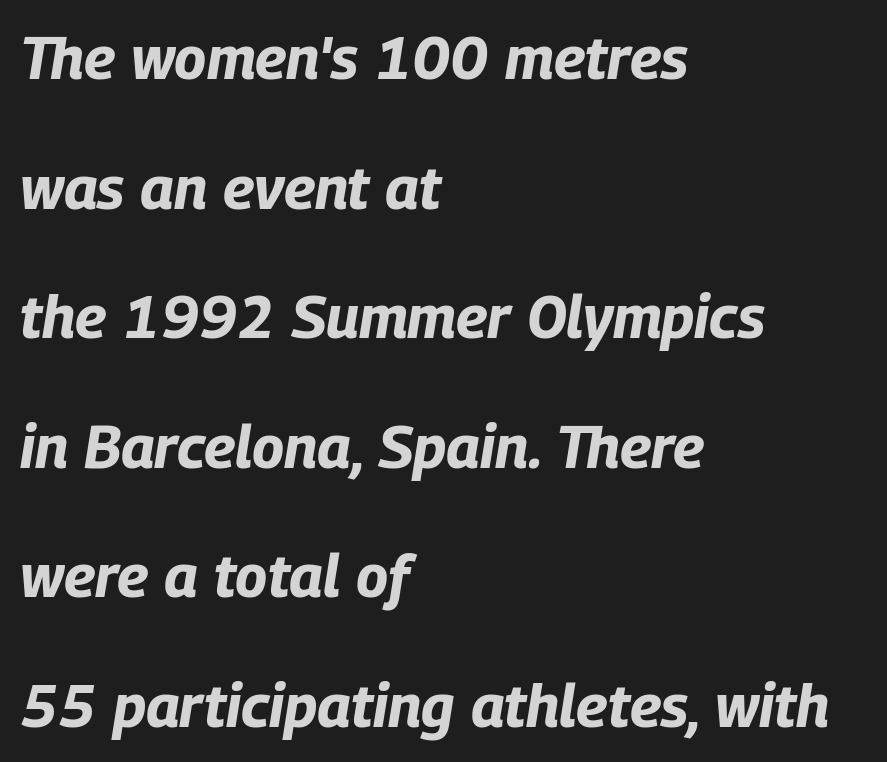
Q: Is the text bold? A: Yes.
Q: Is the text italic (slanted)? A: Yes, it leans right by about 9 degrees.
Q: Is the text underlined? A: No.
Q: How is the paragraph aligned? A: Left-aligned.
Q: Is the spacing between letters normal or unusually wide? A: Normal.
Q: Is the spacing between lines tight, normal or loose? A: Loose.
Q: Width (condensed, normal, or wide)? A: Condensed.
Q: Stroke contrast? A: Low.
Q: x-height? A: Large.
Q: Monospaced? A: No.
